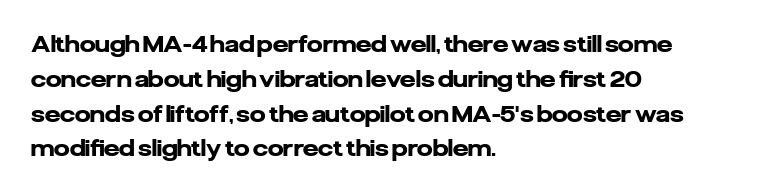
One-word summary of the alignment: left. Characters remain perfectly vertical along every line. Words float on clear page, feet unadorned. Look at the tracking — it's just the regular setting, nothing added.
